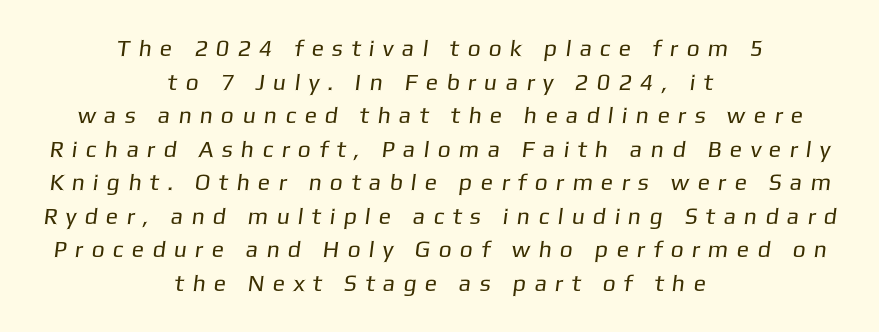
{"bold": "no", "underline": "no", "align": "center", "line_spacing": "normal", "line_spacing_ratio": 1.46, "letter_spacing": "wide", "letter_spacing_em": 0.36, "glyph_px": 23}
